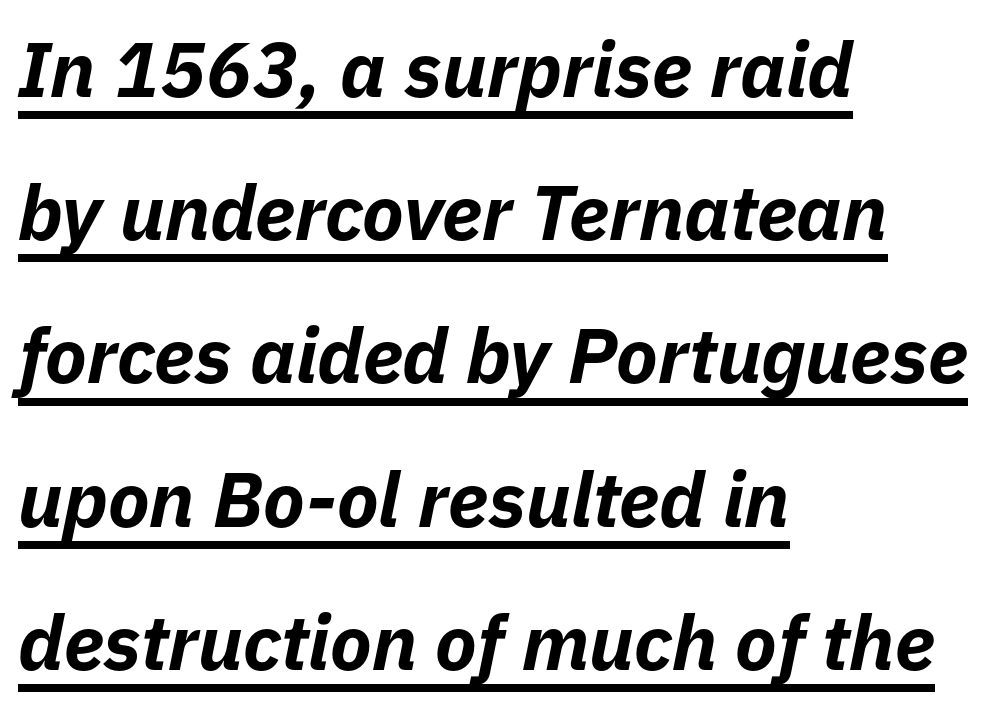
Q: Is the text bold? A: Yes.
Q: Is the text italic (slanted)? A: Yes, it leans right by about 11 degrees.
Q: Is the text underlined? A: Yes.
Q: How is the paragraph aligned? A: Left-aligned.
Q: Is the spacing between letters normal or unusually wide? A: Normal.
Q: Width (condensed, normal, or wide)? A: Normal.
Q: Stroke contrast? A: Low.
Q: x-height? A: Medium.
Q: Monospaced? A: No.
